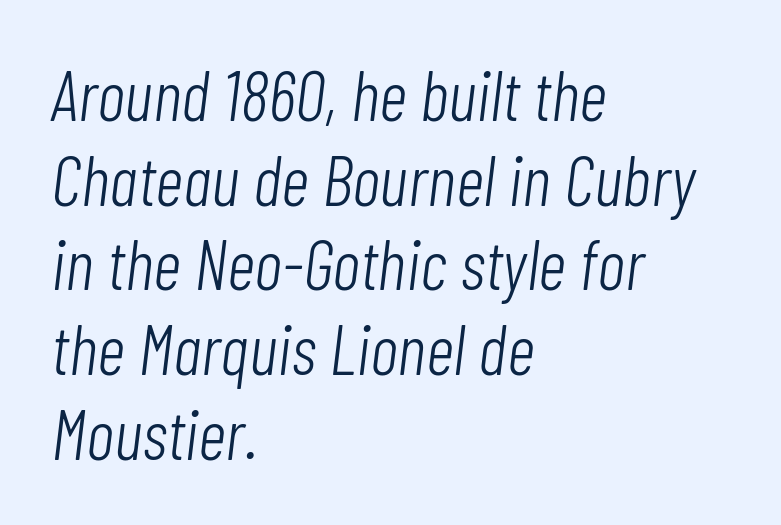
The image shows 70 px light, condensed type, italic (leaning right); set left-aligned, line spacing 1.21x, normal letter spacing, not underlined; low stroke contrast and a medium x-height.
